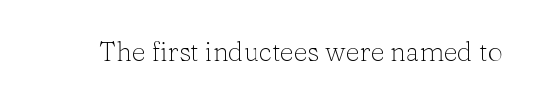
Q: Is the text bold? A: No.
Q: Is the text italic (slanted)? A: No, it is upright.
Q: Is the text underlined? A: No.
Q: Is the spacing between letters normal or unusually wide? A: Normal.
